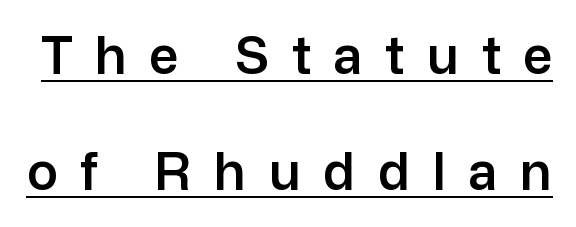
You can tell it's not italic because the verticals are truly vertical. There is plenty of visible air inserted between adjacent glyphs. The designer dialed line spacing up above the default. Type style note: lacks serifs. This sample has the flowing, uneven cadence of proportional lettering.
